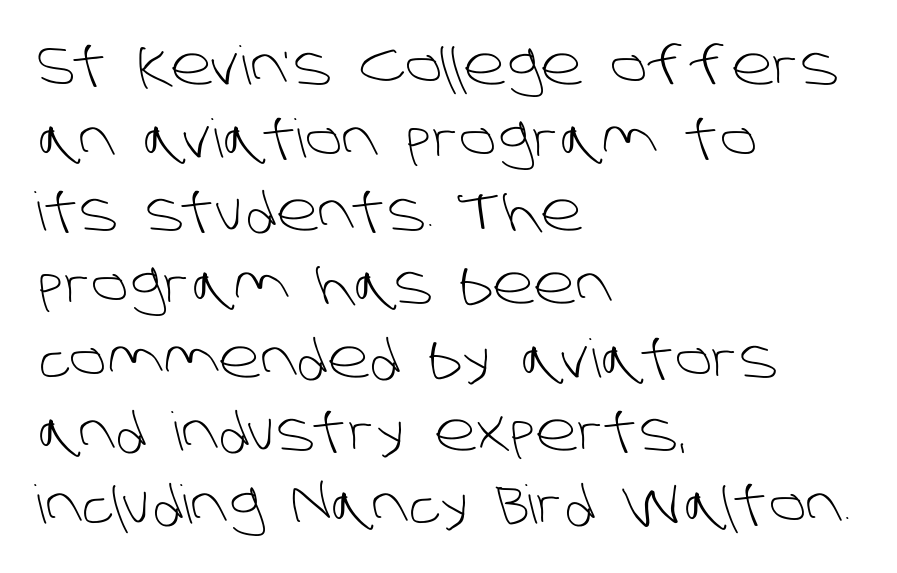
{"serif": "no", "bold": "no", "weight": "light", "width": "normal", "stroke_contrast": "low", "x_height": "large", "monospaced": "no", "underline": "no", "align": "left", "line_spacing": "normal", "line_spacing_ratio": 1.38, "letter_spacing": "normal", "letter_spacing_em": 0.0, "glyph_px": 53}
